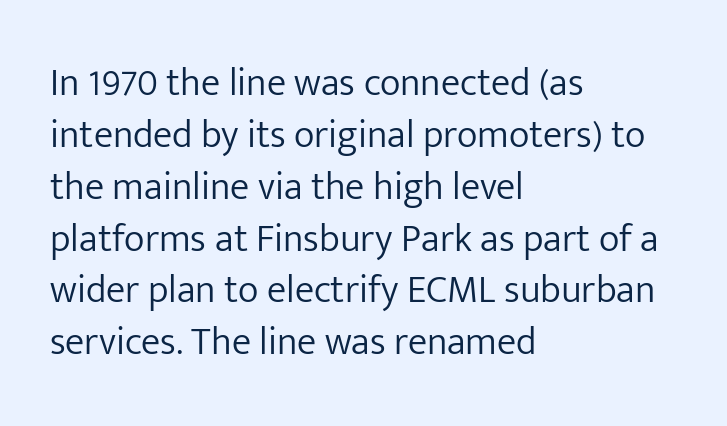
{"serif": "no", "italic": "no", "bold": "no", "weight": "light", "width": "normal", "stroke_contrast": "low", "x_height": "medium", "monospaced": "no", "underline": "no", "align": "left", "line_spacing": "normal", "line_spacing_ratio": 1.33, "letter_spacing": "normal", "letter_spacing_em": 0.0, "glyph_px": 39}
